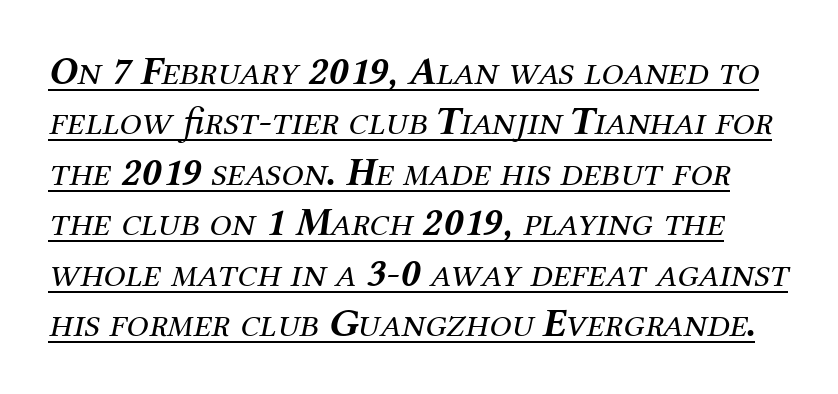
Quick note: underline on. Compared with ordinary roman type, these characters are visibly tilted. Summary of weight: not heavy and not bold. Examine the stroke ends and you'll spot serifs.
